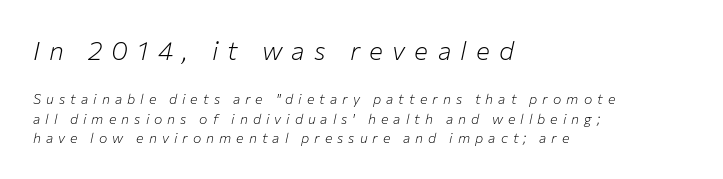
{"italic": "yes", "lean": "right", "slant_degrees": 12, "bold": "no", "underline": "no", "align": "left", "line_spacing": "normal", "line_spacing_ratio": 1.37, "letter_spacing": "wide", "letter_spacing_em": 0.36, "larger_block": "first", "size_ratio": 1.86, "glyph_px": 26}
